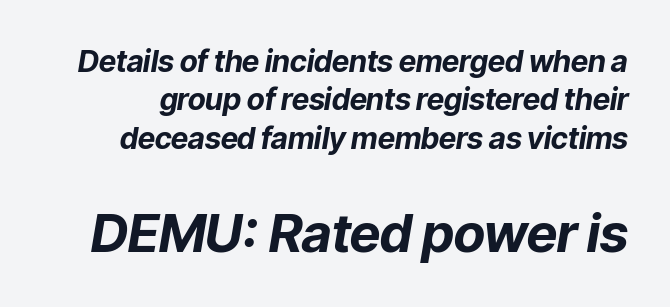
A dark, heavy texture on the line: the type is bold. The face used here is proportionally spaced, like ordinary book or web type. If you squint, the bottom block still reads clearly — it's the larger of the two. The line texture is even and compact thanks to regular tracking. Quick note: interline space is typical. A clean baseline with only descenders dipping below it.
